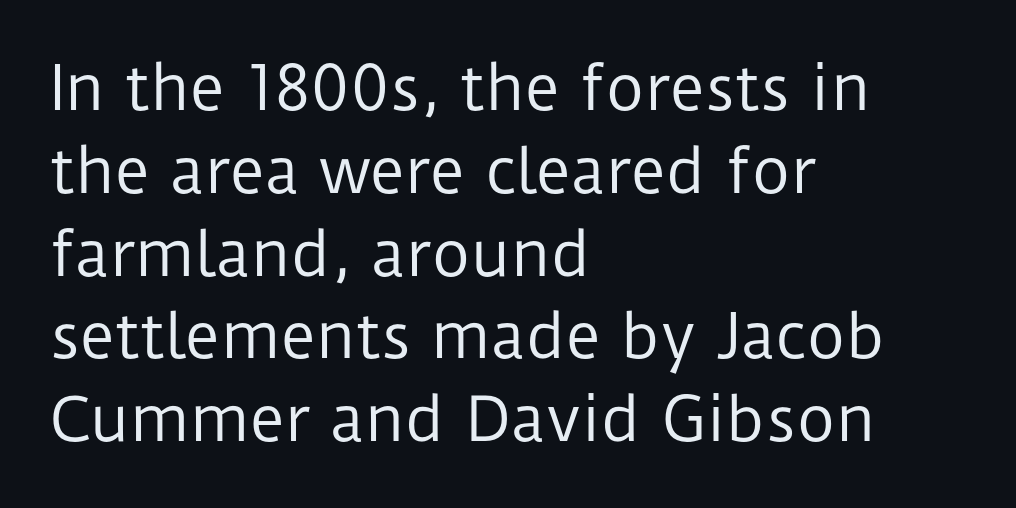
The image shows 60 px regular-weight sans-serif type, upright; set left-aligned, normal line spacing (1.38x), normal letter spacing, not underlined; low stroke contrast and a medium x-height.
